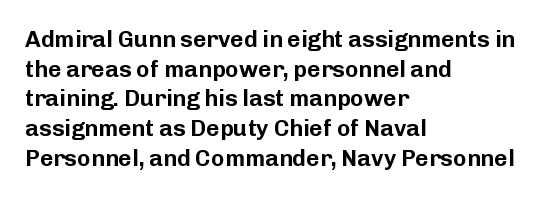
{"italic": "no", "underline": "no", "align": "left", "line_spacing": "normal", "line_spacing_ratio": 1.29, "letter_spacing": "normal", "letter_spacing_em": 0.0, "glyph_px": 23}
